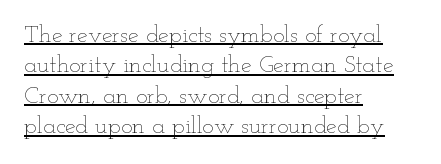
Q: Is the text bold? A: No.
Q: Is the text italic (slanted)? A: No, it is upright.
Q: Is the text underlined? A: Yes.
Q: How is the paragraph aligned? A: Left-aligned.
Q: Is the spacing between letters normal or unusually wide? A: Normal.
Q: Is the spacing between lines tight, normal or loose? A: Normal.
